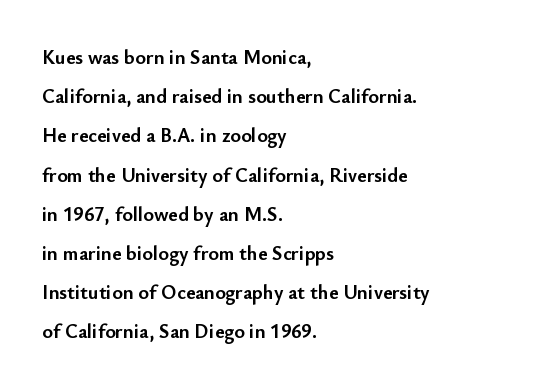
Posture: vertical. Line spacing here is loose. The typesetting leans heavy: a genuine bold. Underlining? Definitely not there. Compared with typical body copy, the letter spacing here is the same.
